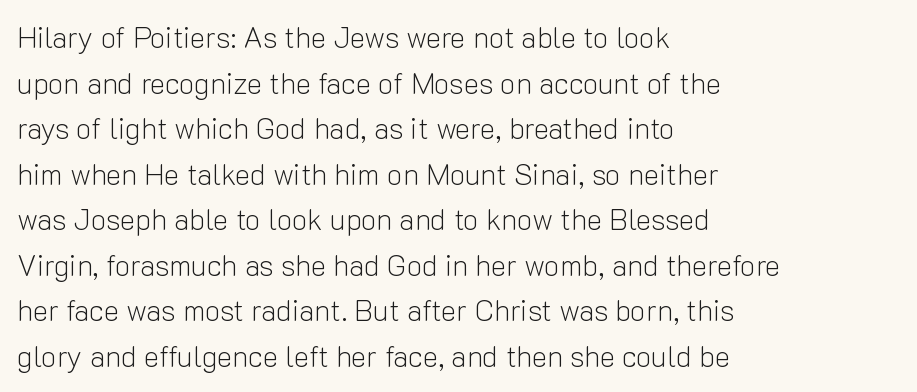
{"serif": "no", "italic": "no", "bold": "no", "weight": "light", "width": "normal", "stroke_contrast": "low", "x_height": "medium", "monospaced": "no", "underline": "no", "align": "left", "line_spacing": "normal", "line_spacing_ratio": 1.57, "letter_spacing": "normal", "letter_spacing_em": 0.0, "glyph_px": 29}
